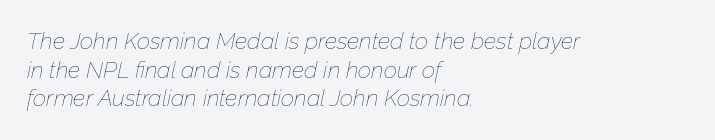
The ragged edge is on the right, which tells us the setting is flush left. Honestly, the letter spacing is just normal — you wouldn't notice it. The lettering tilts uniformly, giving the passage an italic look. A quiet, ordinary-to-light weight characterises the typeface. Anything drawn beneath the words? Only blank space.
